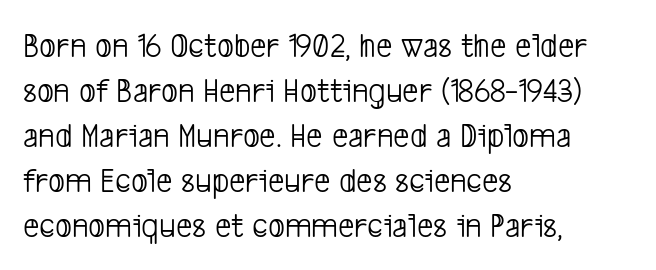
{"serif": "no", "bold": "no", "weight": "light", "width": "condensed", "stroke_contrast": "low", "x_height": "medium", "monospaced": "no", "underline": "no", "align": "left", "line_spacing": "normal", "line_spacing_ratio": 1.25, "letter_spacing": "normal", "letter_spacing_em": 0.0, "glyph_px": 36}
